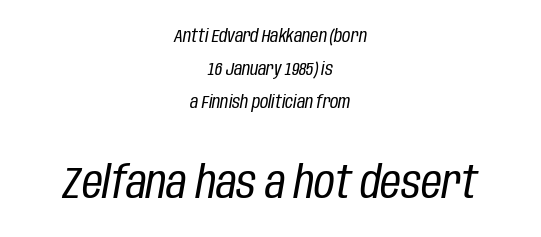
If you squint, the bottom block still reads clearly — it's the larger of the two. The lines are quadded center. The letterforms sit at book weight or below. The face used here is proportionally spaced, like ordinary book or web type. Just letters on the line, the space beneath them empty.
